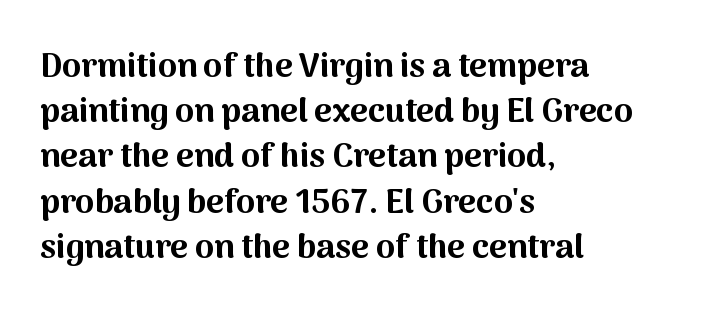
{"serif": "no", "italic": "no", "bold": "yes", "weight": "bold", "width": "normal", "stroke_contrast": "medium", "x_height": "medium", "monospaced": "no", "underline": "no", "align": "left", "line_spacing": "normal", "line_spacing_ratio": 1.33, "letter_spacing": "normal", "letter_spacing_em": 0.0, "glyph_px": 34}
